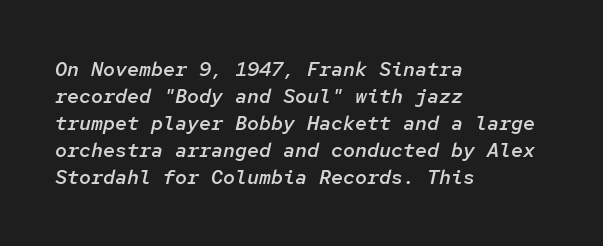
Q: Is the text bold? A: Semi-bold.
Q: Is the text italic (slanted)? A: Yes, it leans right by about 12 degrees.
Q: Is the text underlined? A: No.
Q: How is the paragraph aligned? A: Left-aligned.
Q: Is the spacing between letters normal or unusually wide? A: Normal.
Q: Is the spacing between lines tight, normal or loose? A: Normal.
